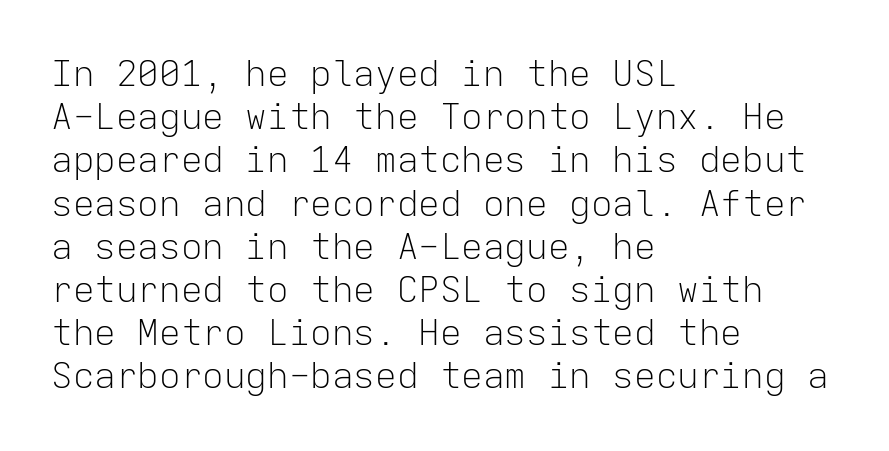
Q: Is the text bold? A: No.
Q: Is the text italic (slanted)? A: No, it is upright.
Q: Is the typeface a serif or a sans-serif typeface? A: Sans-serif.
Q: Is the text underlined? A: No.
Q: How is the paragraph aligned? A: Left-aligned.
Q: Is the spacing between letters normal or unusually wide? A: Normal.
Q: Width (condensed, normal, or wide)? A: Normal.
Q: Stroke contrast? A: Low.
Q: x-height? A: Medium.
Q: Monospaced? A: Yes.
